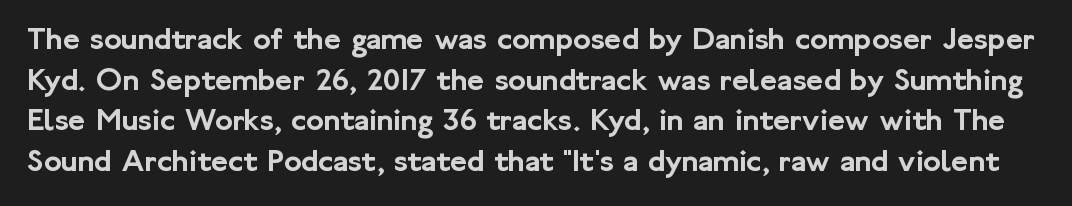
Type without underlining. This sample uses plain, unmodified letter spacing. Tall strokes in this sample are plumb rather than angled. A typesetter would call this proportional, since set widths differ per character. Nope, no serifs anywhere on these letters.
